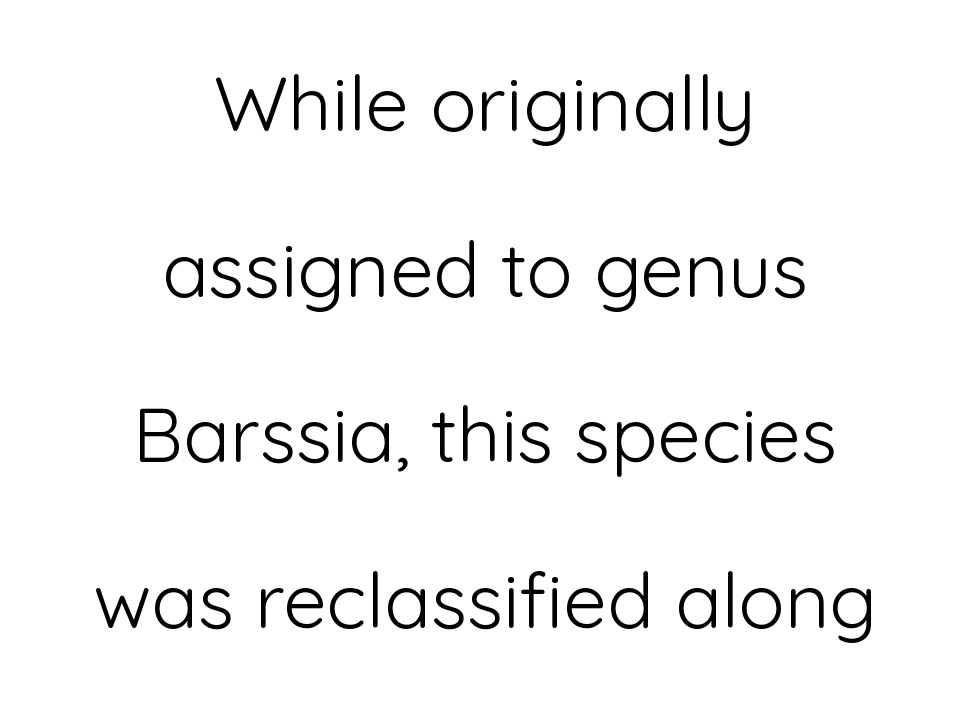
A clean baseline with only descenders dipping below it. Neither beginnings nor endings align; midpoints do. A sans-serif font was chosen for this passage. The leading is generous, giving the passage an open texture. The typesetting does not lean heavy: it is not bold.
